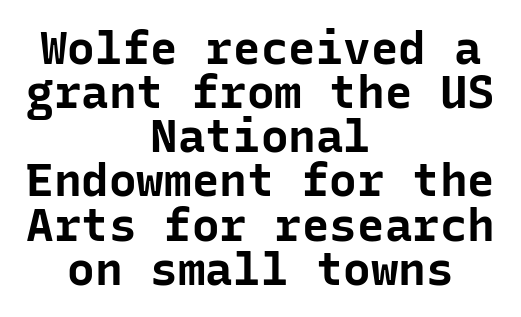
{"serif": "no", "italic": "no", "bold": "yes", "weight": "bold", "width": "normal", "stroke_contrast": "low", "x_height": "medium", "monospaced": "yes", "underline": "no", "align": "center", "line_spacing": "tight", "line_spacing_ratio": 0.96, "letter_spacing": "normal", "letter_spacing_em": 0.0, "glyph_px": 46}
